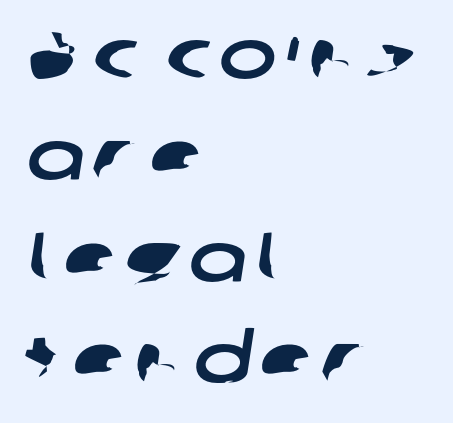
The image shows 69 px wide sans-serif type; set left-aligned, normal line spacing (1.47x), not underlined; low stroke contrast and a medium x-height.
